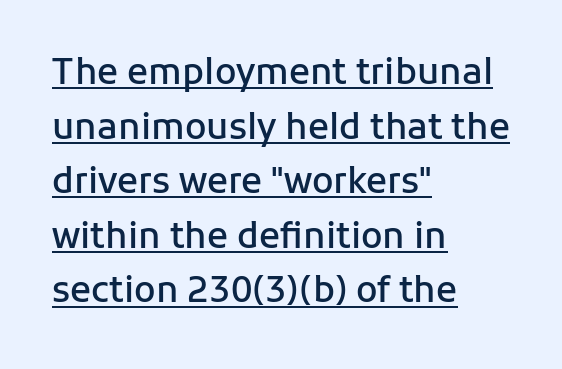
{"serif": "no", "italic": "no", "bold": "semi", "weight": "semibold", "width": "normal", "stroke_contrast": "low", "x_height": "medium", "monospaced": "no", "underline": "yes", "align": "left", "line_spacing": "normal", "line_spacing_ratio": 1.56, "letter_spacing": "normal", "letter_spacing_em": 0.0, "glyph_px": 35}
